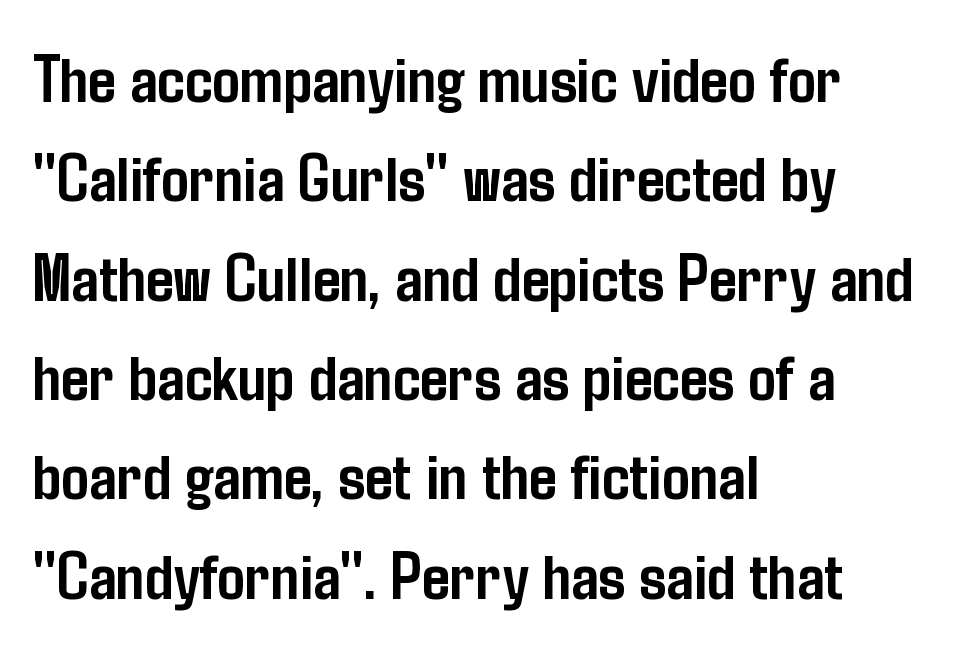
Q: Is the text bold? A: Yes.
Q: Is the text italic (slanted)? A: No, it is upright.
Q: Is the typeface a serif or a sans-serif typeface? A: Sans-serif.
Q: Is the text underlined? A: No.
Q: How is the paragraph aligned? A: Left-aligned.
Q: Is the spacing between letters normal or unusually wide? A: Normal.
Q: Is the spacing between lines tight, normal or loose? A: Normal.
Q: Width (condensed, normal, or wide)? A: Condensed.
Q: Stroke contrast? A: Low.
Q: x-height? A: Medium.
Q: Monospaced? A: No.
